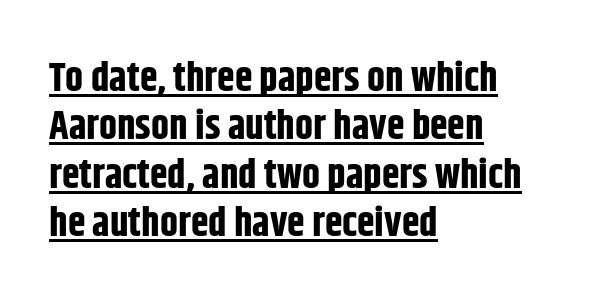
The rendering shows plain stroke endings on the letterforms — a sans-serif design. Strokes here are thick enough to call this a true bold. Every stem runs plumb, perpendicular to the baseline. The face used here is proportionally spaced, like ordinary book or web type.
